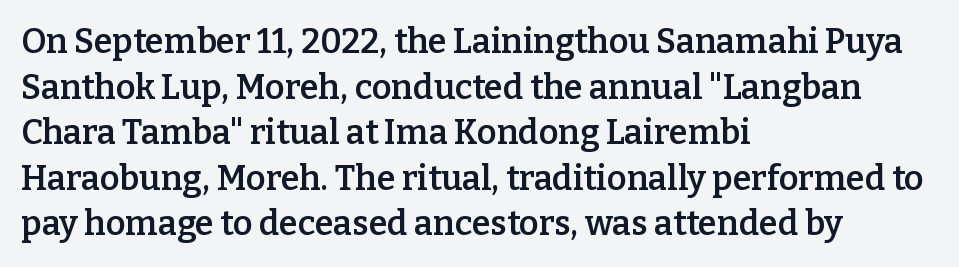
Honestly, there is no underline to notice here at all. Vertical strokes here are truly vertical. Regular leading. Nothing unusual about the tracking: characters are spaced as the font intends.
